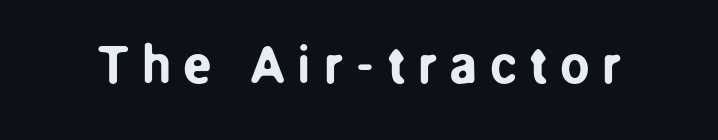
Q: Is the text italic (slanted)? A: No, it is upright.
Q: Is the typeface a serif or a sans-serif typeface? A: Sans-serif.
Q: Is the text underlined? A: No.
Q: Is the spacing between letters normal or unusually wide? A: Unusually wide.
Q: Width (condensed, normal, or wide)? A: Normal.
Q: Stroke contrast? A: Low.
Q: x-height? A: Medium.
Q: Monospaced? A: No.
